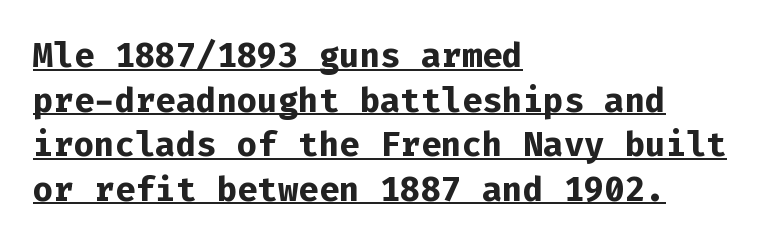
Do the letters lean? They stand straight. Teacher's note: observe the even left margin — that is flush-left alignment. What decoration does the sample have? An underline. The type is set solid horizontally, with unmodified tracking. Notice how descenders clear the ascenders below comfortably — that's standard leading.
